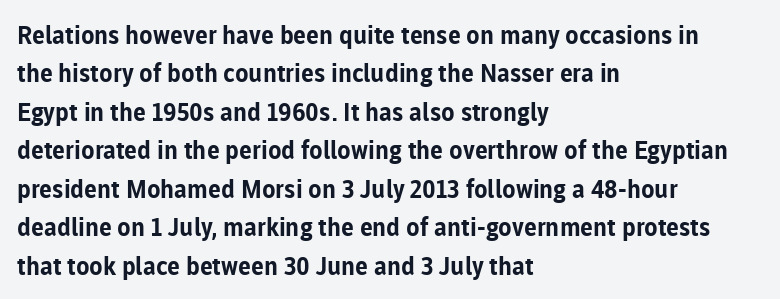
{"italic": "no", "bold": "yes", "underline": "no", "align": "left", "line_spacing": "normal", "line_spacing_ratio": 1.54, "letter_spacing": "normal", "letter_spacing_em": 0.0, "glyph_px": 25}
